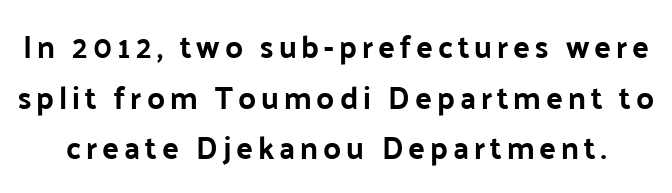
{"serif": "no", "italic": "no", "bold": "yes", "weight": "bold", "width": "normal", "stroke_contrast": "low", "x_height": "medium", "monospaced": "no", "underline": "no", "line_spacing": "normal", "line_spacing_ratio": 1.63, "glyph_px": 31}
